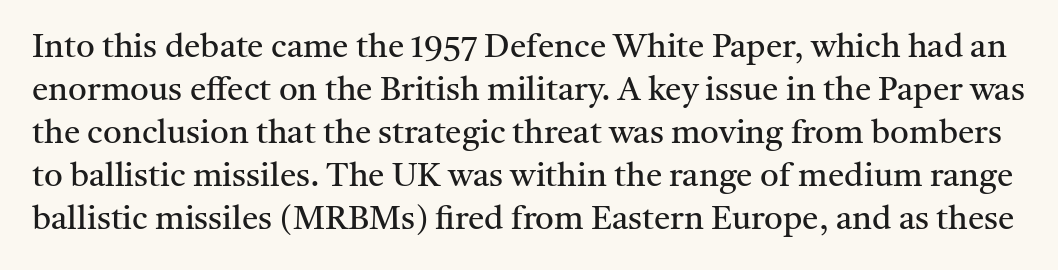
Q: Is the text bold? A: No.
Q: Is the text italic (slanted)? A: No, it is upright.
Q: Is the typeface a serif or a sans-serif typeface? A: Serif.
Q: Is the text underlined? A: No.
Q: Is the spacing between letters normal or unusually wide? A: Normal.
Q: Is the spacing between lines tight, normal or loose? A: Normal.
Q: Width (condensed, normal, or wide)? A: Normal.
Q: Stroke contrast? A: Medium.
Q: x-height? A: Medium.
Q: Monospaced? A: No.
